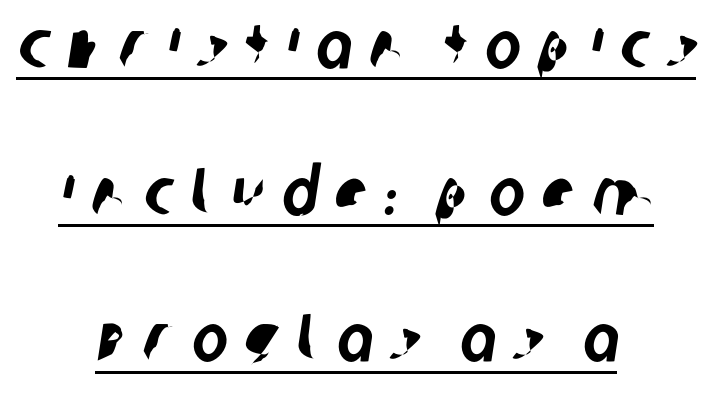
Characters follow at a spacing far wider than the type designer built in. Nope, no serifs anywhere on these letters. A typesetter would call this leading open, well beyond the default. Descenders here cross a horizontal rule under the line. The rendering uses natural spacing where letterforms have individual widths.
